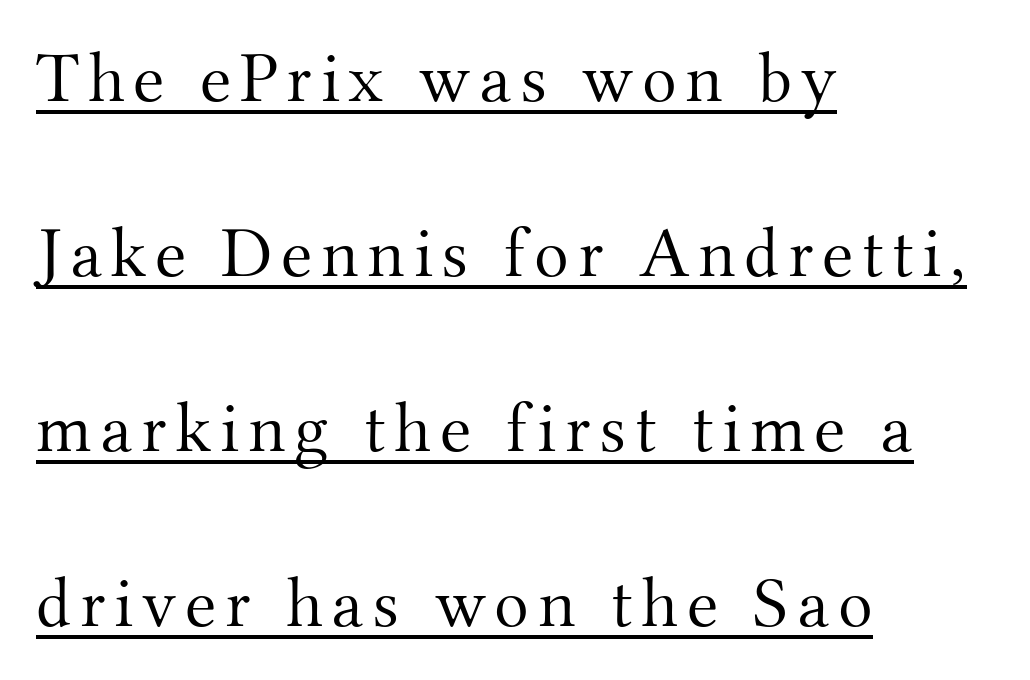
{"serif": "yes", "italic": "no", "bold": "no", "weight": "light", "width": "normal", "stroke_contrast": "medium", "x_height": "small", "monospaced": "no", "underline": "yes", "align": "left", "line_spacing": "loose", "line_spacing_ratio": 2.43, "glyph_px": 72}
